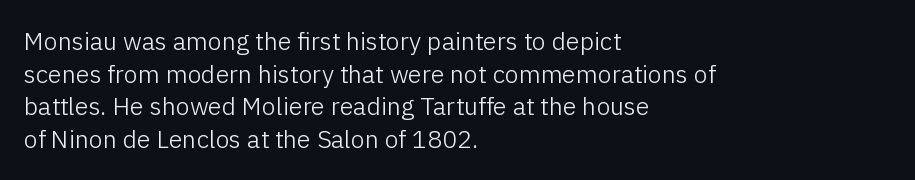
{"italic": "no", "bold": "no", "underline": "no", "align": "left", "line_spacing": "normal", "line_spacing_ratio": 1.31, "letter_spacing": "normal", "letter_spacing_em": 0.0, "glyph_px": 25}
